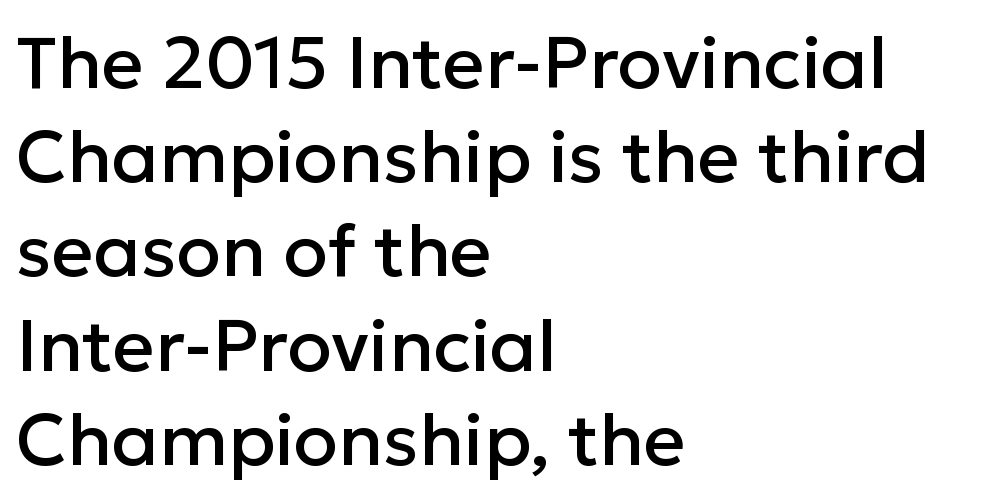
Q: Is the text italic (slanted)? A: No, it is upright.
Q: Is the typeface a serif or a sans-serif typeface? A: Sans-serif.
Q: Is the text underlined? A: No.
Q: How is the paragraph aligned? A: Left-aligned.
Q: Is the spacing between letters normal or unusually wide? A: Normal.
Q: Is the spacing between lines tight, normal or loose? A: Normal.
Q: Width (condensed, normal, or wide)? A: Normal.
Q: Stroke contrast? A: Low.
Q: x-height? A: Medium.
Q: Monospaced? A: No.
